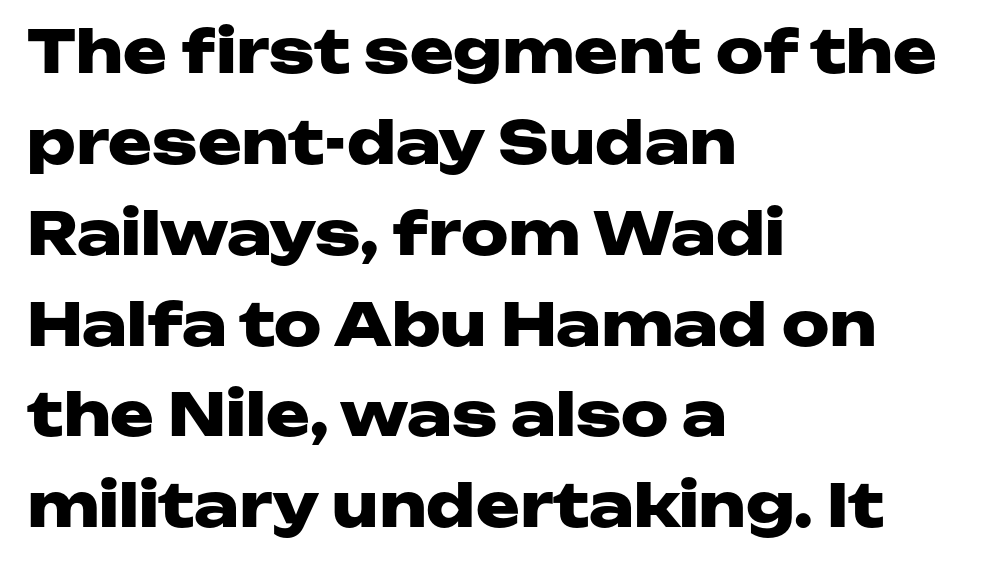
The image shows 59 px heavy, wide sans-serif type, upright; set left-aligned, normal line spacing (1.54x), normal letter spacing, not underlined; low stroke contrast and a medium x-height.
